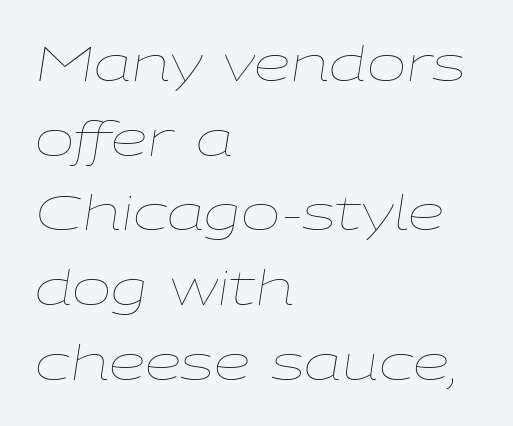
{"italic": "yes", "lean": "right", "slant_degrees": 9, "bold": "no", "weight": "thin", "width": "wide", "stroke_contrast": "low", "x_height": "medium", "monospaced": "no", "underline": "no", "align": "left", "line_spacing": "normal", "line_spacing_ratio": 1.59, "letter_spacing": "normal", "letter_spacing_em": 0.0, "glyph_px": 47}
